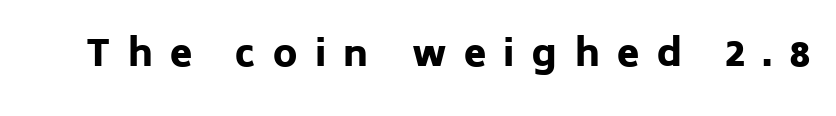
The image shows 36 px heavy sans-serif type, upright; set unusually wide letter spacing (+0.49 em), not underlined; low stroke contrast and a medium x-height.
